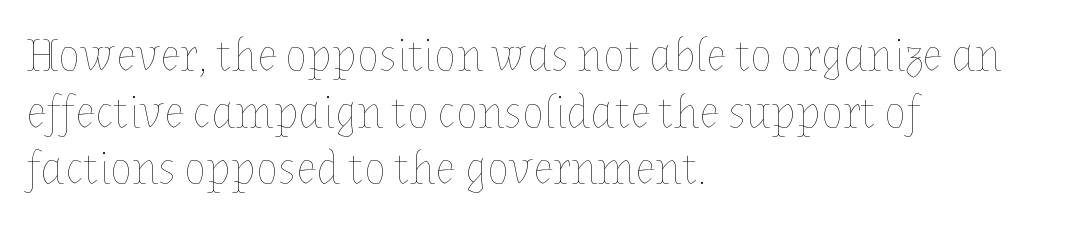
The image shows 46 px thin type, upright; set left-aligned, line spacing 1.23x, normal letter spacing, not underlined; low stroke contrast and a medium x-height.
